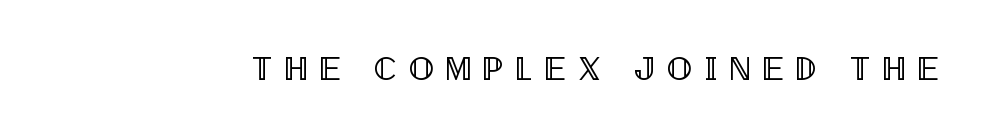
{"italic": "no", "width": "condensed", "x_height": "large", "monospaced": "no", "underline": "no", "letter_spacing": "wide", "letter_spacing_em": 0.37, "glyph_px": 33}
